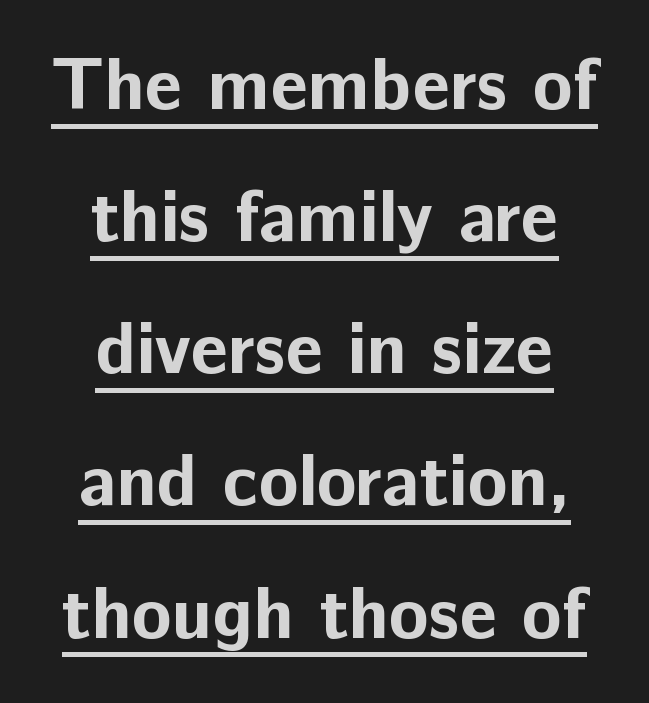
The image shows 73 px bold sans-serif type, upright; set line spacing 1.81x, normal letter spacing, underlined; low stroke contrast and a medium x-height.
